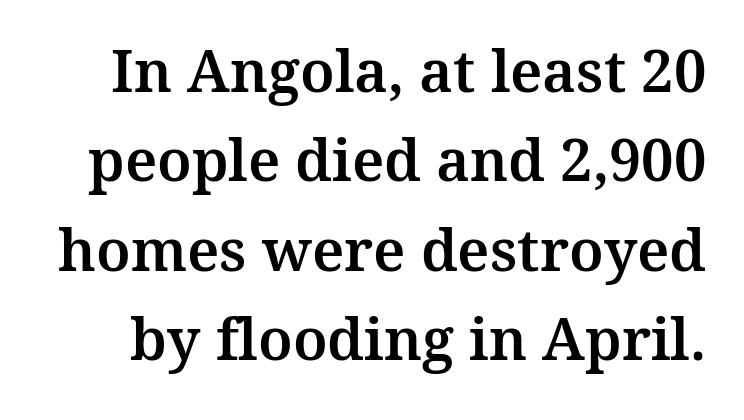
{"serif": "yes", "italic": "no", "width": "normal", "stroke_contrast": "medium", "x_height": "medium", "monospaced": "no", "underline": "no", "line_spacing": "normal", "line_spacing_ratio": 1.54, "letter_spacing": "normal", "letter_spacing_em": 0.0, "glyph_px": 58}
